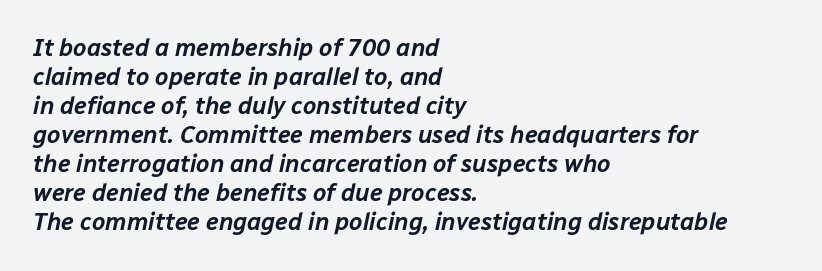
The image shows 24 px text type, italic (leaning right); set left-aligned, line spacing 1.21x, normal letter spacing, not underlined.
